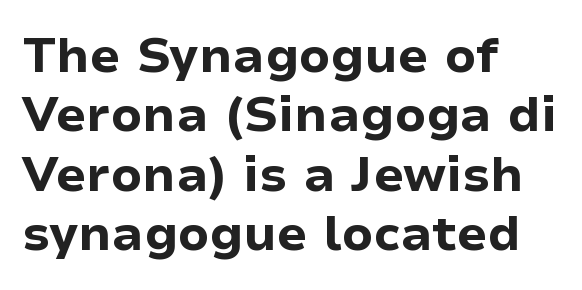
The image shows 49 px bold sans-serif type, upright; set left-aligned, line spacing 1.21x, normal letter spacing, not underlined; low stroke contrast and a medium x-height.
